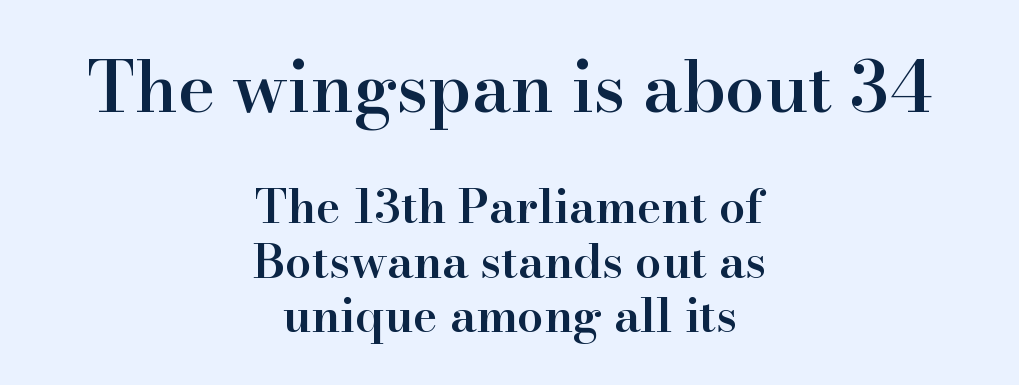
The image shows 70 px semibold serif type, upright; set centered, line spacing 1.16x, normal letter spacing, not underlined; the first (top) block is 1.49x larger; high stroke contrast and a small x-height.
